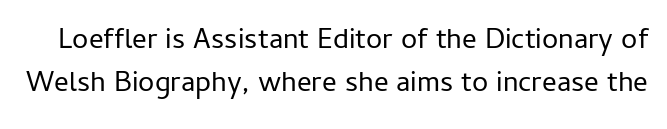
{"serif": "no", "italic": "no", "bold": "no", "weight": "regular", "width": "normal", "stroke_contrast": "low", "x_height": "medium", "monospaced": "no", "underline": "no", "line_spacing": "normal", "line_spacing_ratio": 1.48, "letter_spacing": "normal", "letter_spacing_em": 0.0, "glyph_px": 29}
